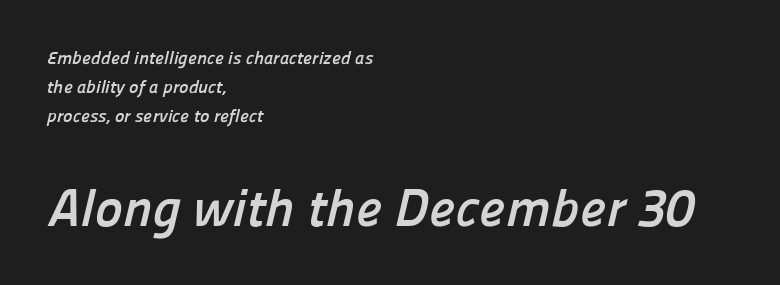
{"serif": "no", "bold": "yes", "weight": "semibold", "width": "normal", "stroke_contrast": "low", "x_height": "medium", "monospaced": "no", "underline": "no", "align": "left", "line_spacing": "normal", "line_spacing_ratio": 1.6, "letter_spacing": "normal", "letter_spacing_em": 0.0, "larger_block": "second", "size_ratio": 2.94, "glyph_px": 53}
